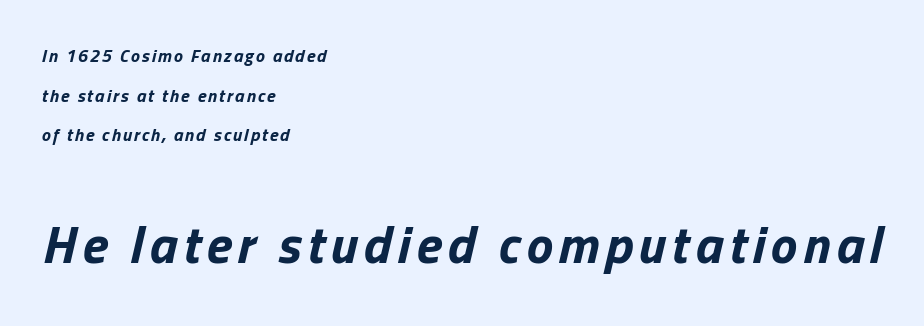
Q: Is the text bold? A: Yes.
Q: Is the text italic (slanted)? A: Yes, it leans right by about 13 degrees.
Q: Is the text underlined? A: No.
Q: How is the paragraph aligned? A: Left-aligned.
Q: Is the spacing between lines tight, normal or loose? A: Loose.
Q: Which block of text is set in a larger size, the first (top) or the second (bottom)? A: The second (bottom) one.
Q: Width (condensed, normal, or wide)? A: Normal.
Q: Stroke contrast? A: Low.
Q: x-height? A: Medium.
Q: Monospaced? A: No.
